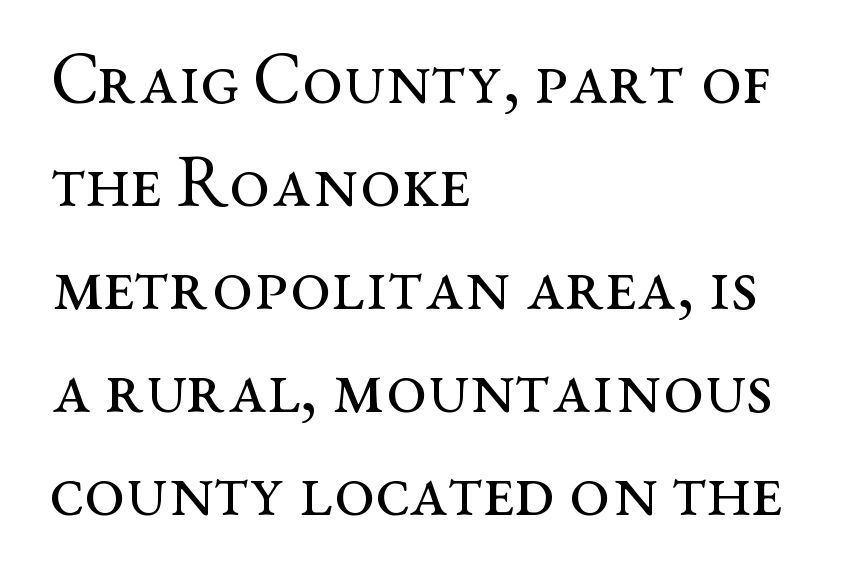
The image shows 73 px regular-weight, wide serif type, upright; set left-aligned, normal line spacing (1.41x), normal letter spacing, not underlined; medium stroke contrast and a medium x-height.
